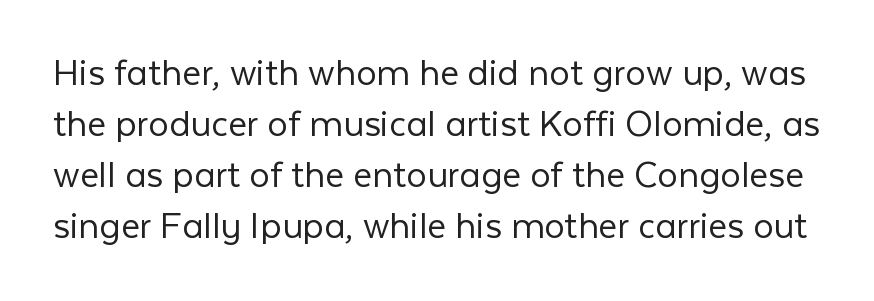
Q: Is the text bold? A: No.
Q: Is the text italic (slanted)? A: No, it is upright.
Q: Is the typeface a serif or a sans-serif typeface? A: Sans-serif.
Q: Is the text underlined? A: No.
Q: Is the spacing between letters normal or unusually wide? A: Normal.
Q: Width (condensed, normal, or wide)? A: Normal.
Q: Stroke contrast? A: Low.
Q: x-height? A: Medium.
Q: Monospaced? A: No.
